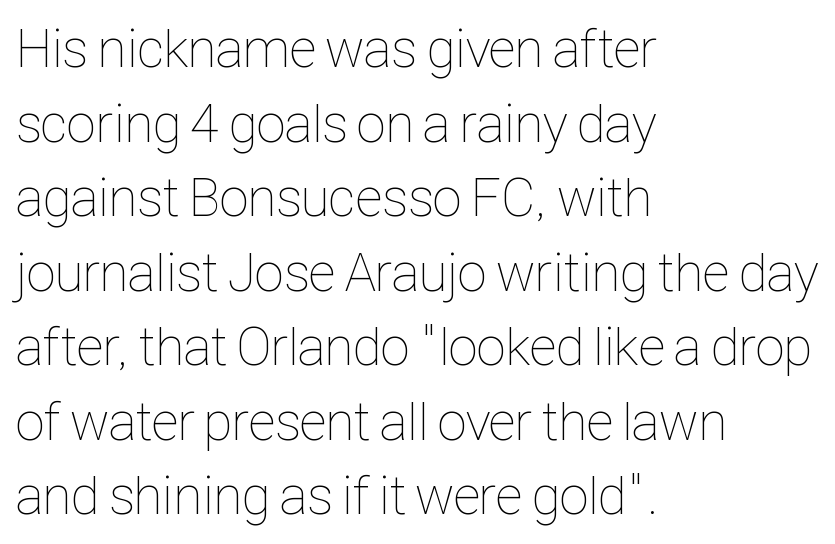
The image shows 54 px thin, condensed type, upright; set left-aligned, normal line spacing (1.38x), normal letter spacing, not underlined; low stroke contrast and a medium x-height.
